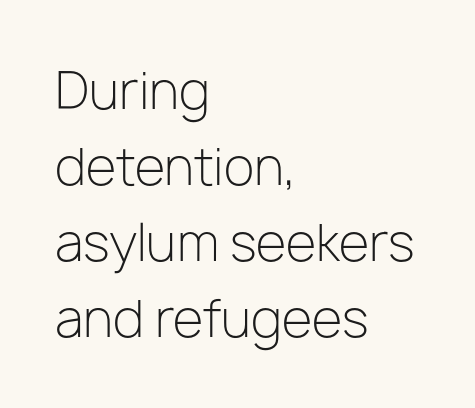
The image shows 50 px light sans-serif type, upright; set left-aligned, normal line spacing (1.52x), normal letter spacing, not underlined; low stroke contrast and a medium x-height.
